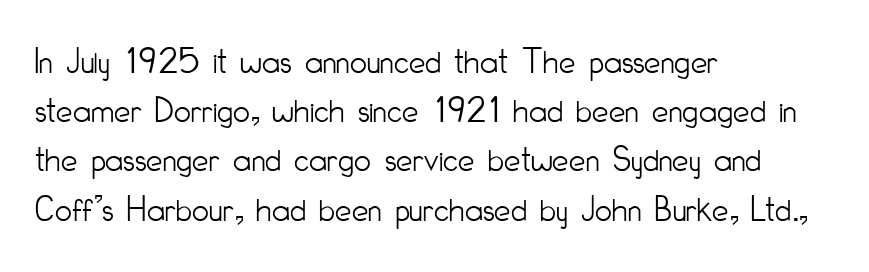
Q: Is the text bold? A: No.
Q: Is the text italic (slanted)? A: No, it is upright.
Q: Is the typeface a serif or a sans-serif typeface? A: Sans-serif.
Q: Is the text underlined? A: No.
Q: How is the paragraph aligned? A: Left-aligned.
Q: Is the spacing between letters normal or unusually wide? A: Normal.
Q: Is the spacing between lines tight, normal or loose? A: Normal.
Q: Width (condensed, normal, or wide)? A: Condensed.
Q: Stroke contrast? A: Low.
Q: x-height? A: Small.
Q: Monospaced? A: No.
